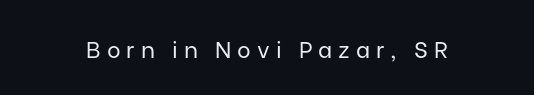
The image shows 23 px text type, upright; set unusually wide letter spacing (+0.26 em), not underlined.
